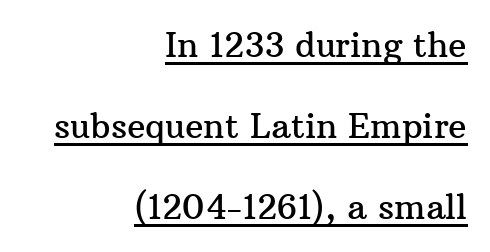
The image shows 34 px serif type, upright; set right-aligned, loose line spacing (2.38x), normal letter spacing, underlined; medium stroke contrast and a medium x-height.
